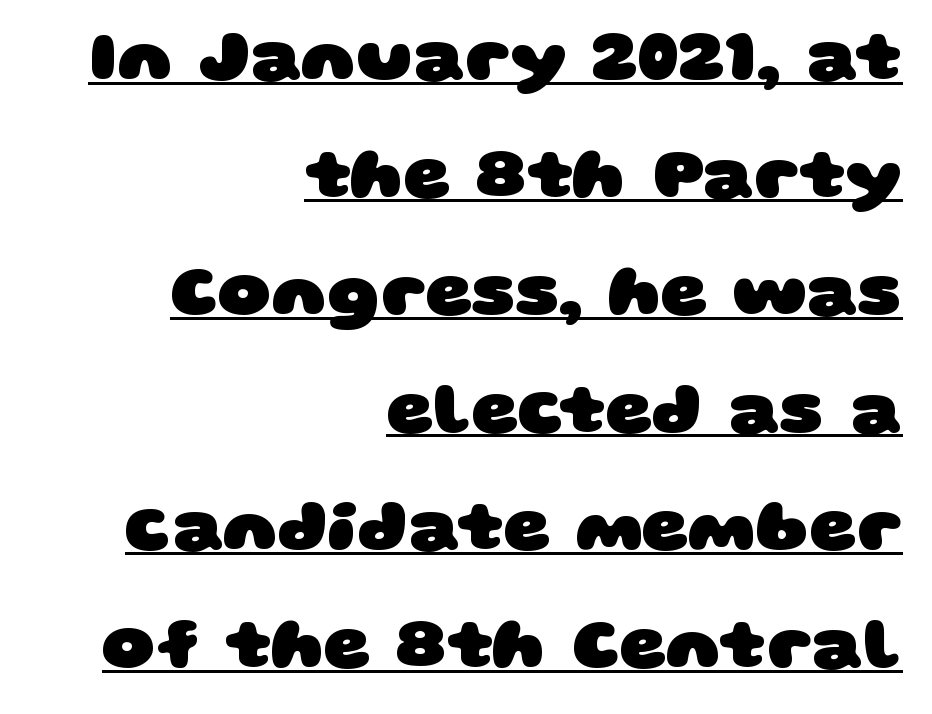
Q: Is the text bold? A: Yes.
Q: Is the typeface a serif or a sans-serif typeface? A: Sans-serif.
Q: Is the text underlined? A: Yes.
Q: How is the paragraph aligned? A: Right-aligned.
Q: Is the spacing between letters normal or unusually wide? A: Normal.
Q: Is the spacing between lines tight, normal or loose? A: Normal.
Q: Width (condensed, normal, or wide)? A: Wide.
Q: Stroke contrast? A: Low.
Q: x-height? A: Large.
Q: Monospaced? A: No.
